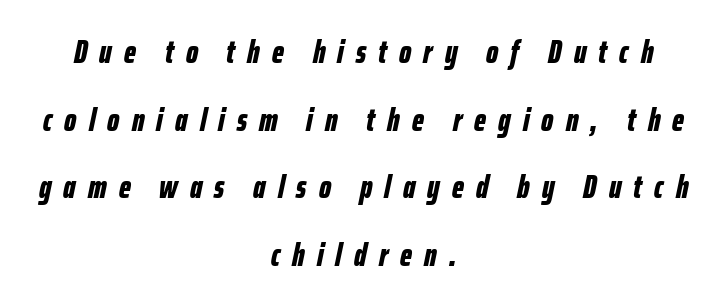
Q: Is the text bold? A: Yes.
Q: Is the text italic (slanted)? A: Yes, it leans right by about 12 degrees.
Q: Is the text underlined? A: No.
Q: How is the paragraph aligned? A: Centered.
Q: Is the spacing between letters normal or unusually wide? A: Unusually wide.
Q: Is the spacing between lines tight, normal or loose? A: Loose.
Q: Width (condensed, normal, or wide)? A: Condensed.
Q: Stroke contrast? A: Low.
Q: x-height? A: Medium.
Q: Monospaced? A: No.
